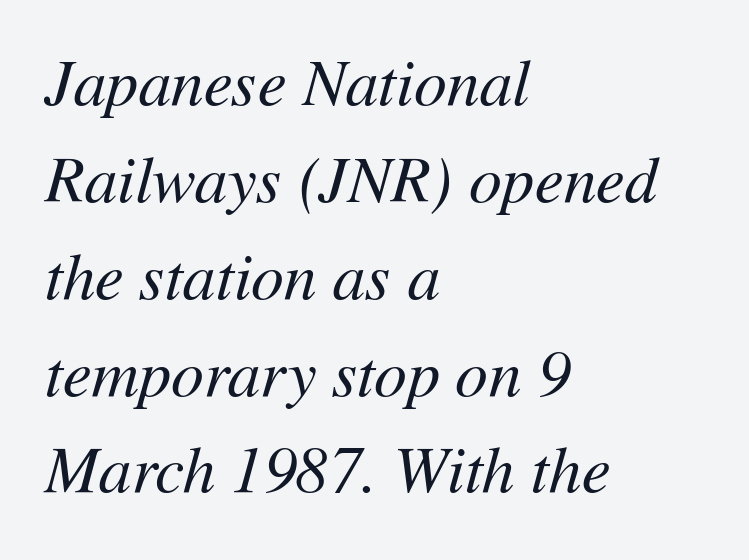
{"italic": "yes", "lean": "right", "slant_degrees": 11, "bold": "no", "weight": "regular", "width": "normal", "stroke_contrast": "medium", "x_height": "medium", "monospaced": "no", "underline": "no", "align": "left", "line_spacing": "normal", "line_spacing_ratio": 1.49, "letter_spacing": "normal", "letter_spacing_em": 0.0, "glyph_px": 65}
